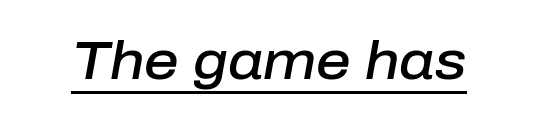
{"italic": "yes", "lean": "right", "slant_degrees": 10, "bold": "semi", "weight": "semibold", "width": "normal", "stroke_contrast": "low", "x_height": "medium", "monospaced": "no", "underline": "yes", "letter_spacing": "normal", "letter_spacing_em": 0.0, "glyph_px": 54}
